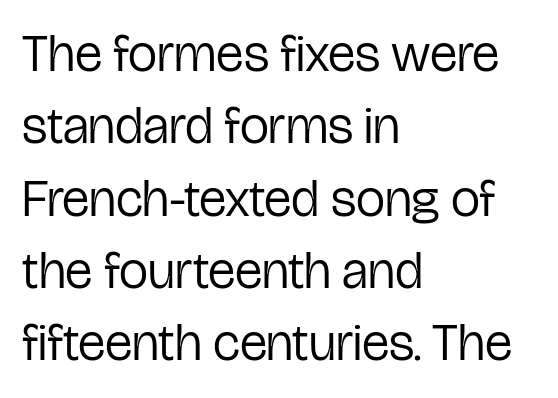
Q: Is the text bold? A: No.
Q: Is the text italic (slanted)? A: No, it is upright.
Q: Is the typeface a serif or a sans-serif typeface? A: Sans-serif.
Q: Is the text underlined? A: No.
Q: How is the paragraph aligned? A: Left-aligned.
Q: Is the spacing between letters normal or unusually wide? A: Normal.
Q: Is the spacing between lines tight, normal or loose? A: Normal.
Q: Width (condensed, normal, or wide)? A: Condensed.
Q: Stroke contrast? A: Low.
Q: x-height? A: Medium.
Q: Monospaced? A: No.
